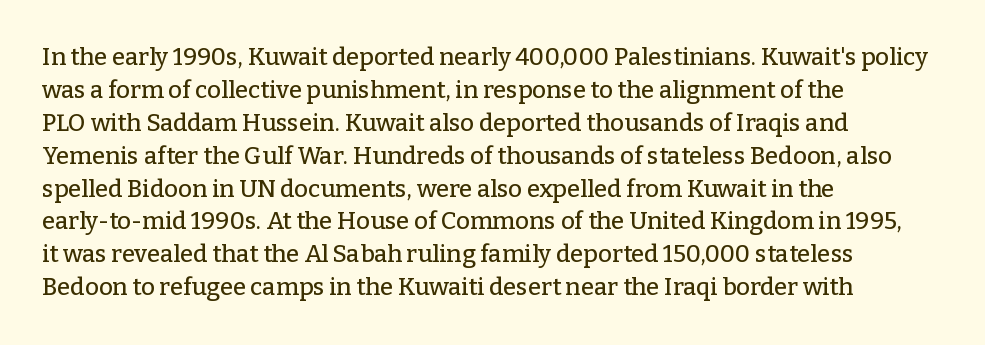
The image shows 24 px text type, upright; set left-aligned, normal line spacing (1.37x), normal letter spacing, not underlined.
